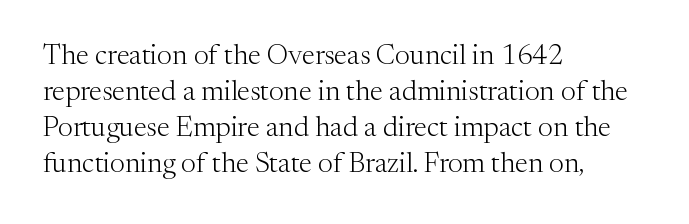
Q: Is the text bold? A: No.
Q: Is the text italic (slanted)? A: No, it is upright.
Q: Is the typeface a serif or a sans-serif typeface? A: Serif.
Q: Is the text underlined? A: No.
Q: How is the paragraph aligned? A: Left-aligned.
Q: Is the spacing between letters normal or unusually wide? A: Normal.
Q: Is the spacing between lines tight, normal or loose? A: Normal.
Q: Width (condensed, normal, or wide)? A: Normal.
Q: Stroke contrast? A: Medium.
Q: x-height? A: Medium.
Q: Monospaced? A: No.
